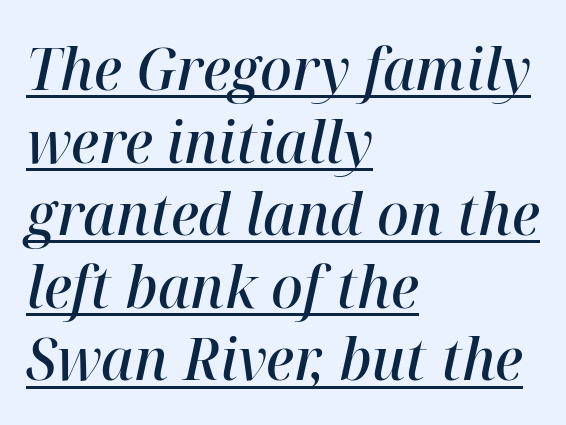
{"italic": "yes", "lean": "right", "slant_degrees": 12, "bold": "semi", "weight": "semibold", "width": "normal", "stroke_contrast": "high", "x_height": "medium", "monospaced": "no", "underline": "yes", "align": "left", "line_spacing_ratio": 1.23, "letter_spacing": "normal", "letter_spacing_em": 0.0, "glyph_px": 59}
